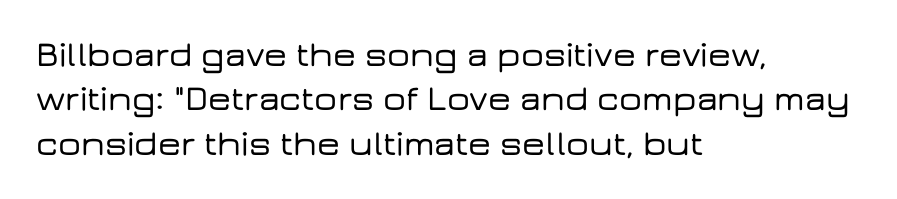
The image shows 36 px wide sans-serif type, upright; set left-aligned, line spacing 1.23x, normal letter spacing, not underlined; low stroke contrast and a medium x-height.
